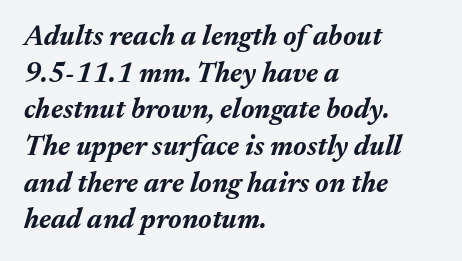
The image shows 28 px bold type, italic (leaning right); set left-aligned, normal line spacing (1.31x), normal letter spacing, not underlined; medium stroke contrast and a medium x-height.
